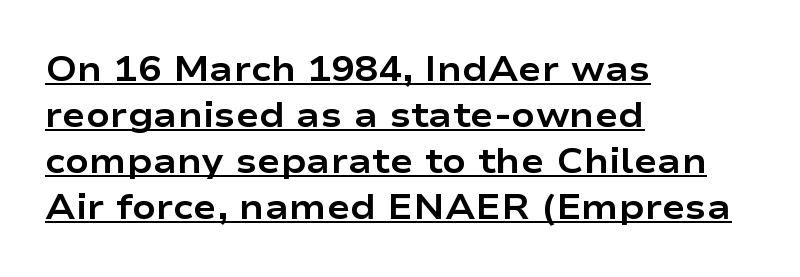
{"serif": "no", "italic": "no", "bold": "yes", "weight": "bold", "width": "wide", "stroke_contrast": "low", "x_height": "medium", "monospaced": "no", "underline": "yes", "align": "left", "line_spacing": "normal", "line_spacing_ratio": 1.31, "letter_spacing": "normal", "letter_spacing_em": 0.0, "glyph_px": 35}
